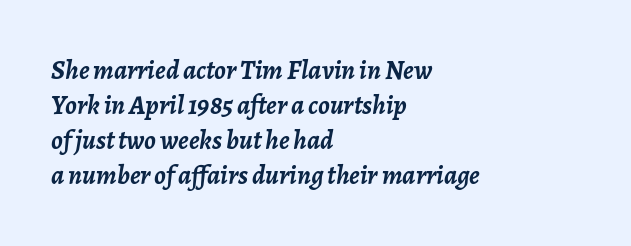
Q: Is the text bold? A: Yes.
Q: Is the text italic (slanted)? A: Yes, it leans right by about 7 degrees.
Q: Is the text underlined? A: No.
Q: How is the paragraph aligned? A: Left-aligned.
Q: Is the spacing between letters normal or unusually wide? A: Normal.
Q: Is the spacing between lines tight, normal or loose? A: Normal.
